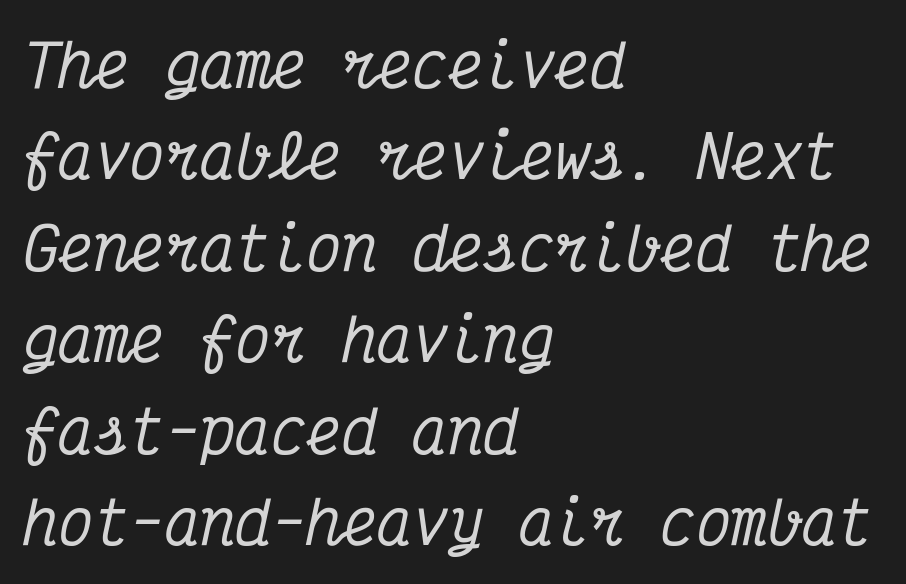
If you drew a ruler down the left edge, every line would touch it. Honestly, the row spacing looks completely unremarkable. The face used here is monospaced, like something from a code editor. No word sits above an underline. A typesetter would call this zero additional tracking. The rendering shows small feet on the letterforms — a serif design.
